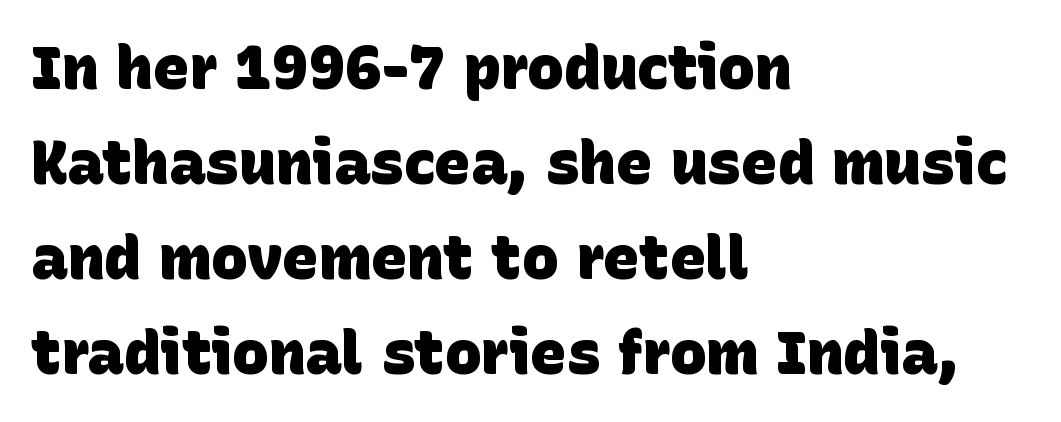
Q: Is the text bold? A: Yes.
Q: Is the typeface a serif or a sans-serif typeface? A: Sans-serif.
Q: Is the text underlined? A: No.
Q: How is the paragraph aligned? A: Left-aligned.
Q: Is the spacing between letters normal or unusually wide? A: Normal.
Q: Is the spacing between lines tight, normal or loose? A: Normal.
Q: Width (condensed, normal, or wide)? A: Normal.
Q: Stroke contrast? A: Low.
Q: x-height? A: Large.
Q: Monospaced? A: No.
